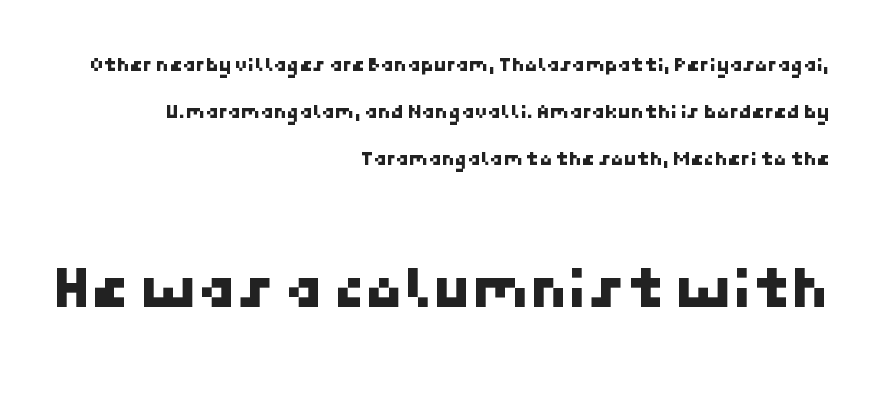
The image shows 62 px sans-serif type; set right-aligned, loose line spacing (2.24x), normal letter spacing, not underlined; the second (bottom) block is 2.95x larger; low stroke contrast and a medium x-height.
